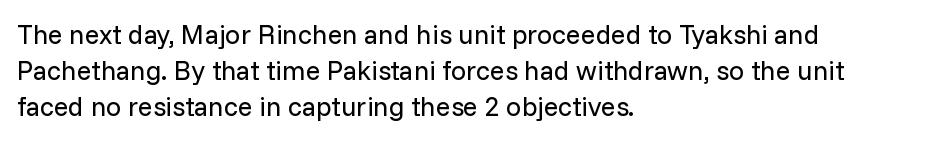
{"italic": "no", "bold": "no", "underline": "no", "align": "left", "line_spacing": "normal", "line_spacing_ratio": 1.34, "letter_spacing": "normal", "letter_spacing_em": 0.0, "glyph_px": 27}
